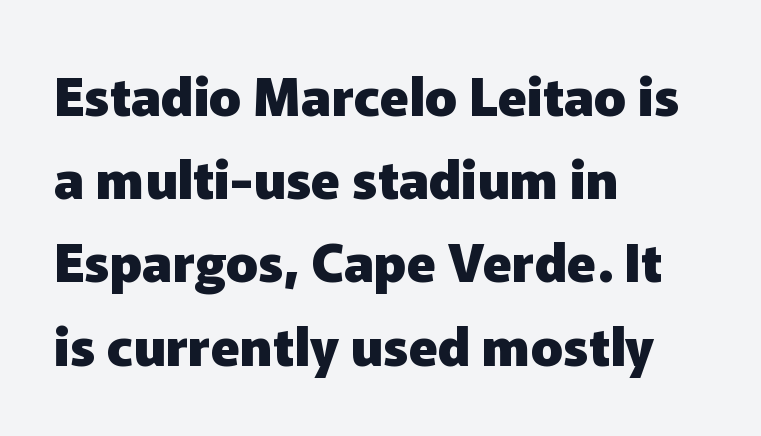
The image shows 53 px heavy sans-serif type, upright; set left-aligned, normal line spacing (1.57x), normal letter spacing, not underlined; low stroke contrast and a medium x-height.
